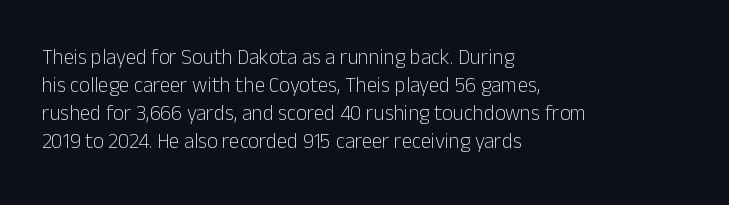
Q: Is the text bold? A: No.
Q: Is the text italic (slanted)? A: No, it is upright.
Q: Is the text underlined? A: No.
Q: How is the paragraph aligned? A: Left-aligned.
Q: Is the spacing between letters normal or unusually wide? A: Normal.
Q: Is the spacing between lines tight, normal or loose? A: Normal.
